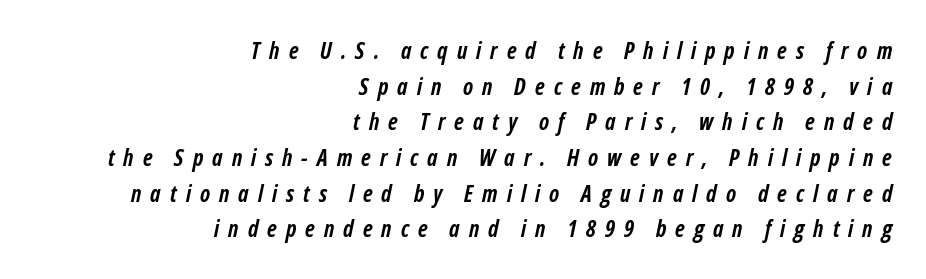
The image shows 23 px bold type, italic (leaning right); set right-aligned, normal line spacing (1.55x), unusually wide letter spacing (+0.39 em), not underlined.
